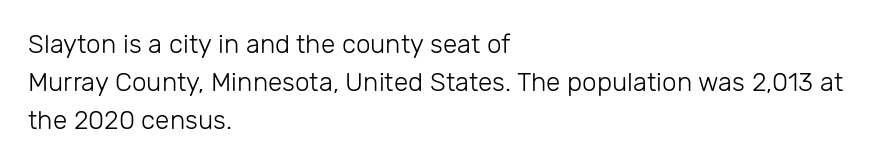
The image shows 26 px text type, upright; set left-aligned, normal line spacing (1.47x), normal letter spacing, not underlined.
